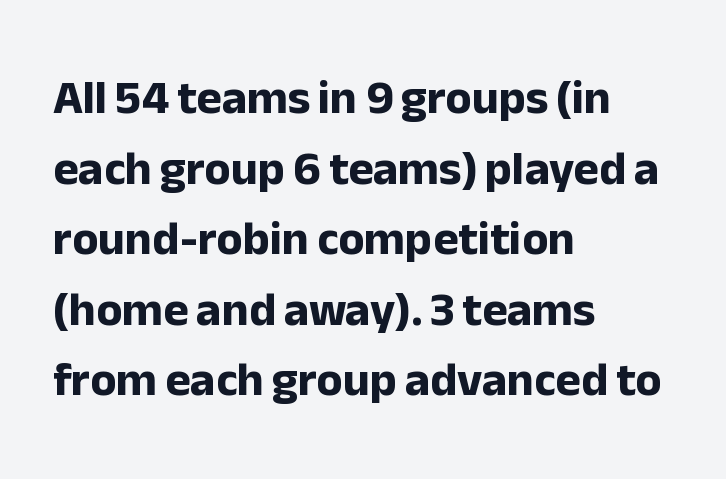
{"serif": "no", "italic": "no", "bold": "yes", "weight": "bold", "width": "normal", "stroke_contrast": "low", "x_height": "medium", "monospaced": "no", "underline": "no", "align": "left", "line_spacing": "normal", "line_spacing_ratio": 1.47, "letter_spacing": "normal", "letter_spacing_em": 0.0, "glyph_px": 48}
